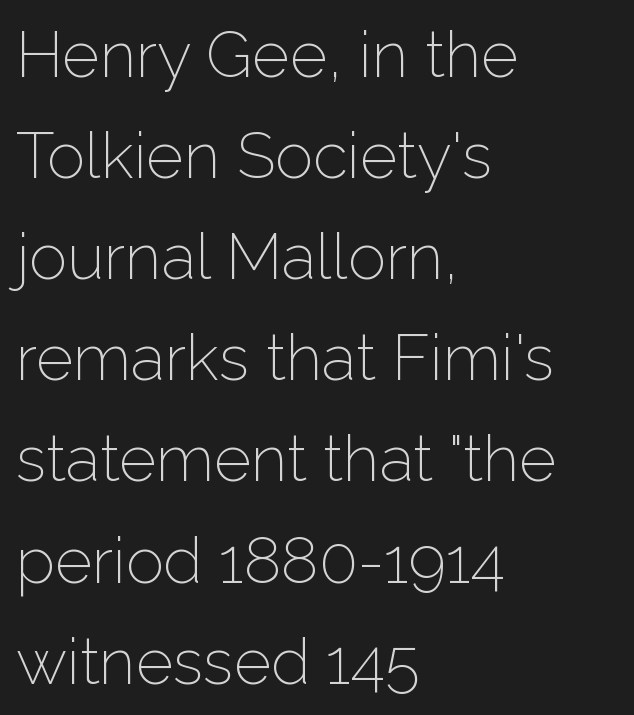
Q: Is the text bold? A: No.
Q: Is the text italic (slanted)? A: No, it is upright.
Q: Is the typeface a serif or a sans-serif typeface? A: Sans-serif.
Q: Is the text underlined? A: No.
Q: How is the paragraph aligned? A: Left-aligned.
Q: Is the spacing between letters normal or unusually wide? A: Normal.
Q: Is the spacing between lines tight, normal or loose? A: Normal.
Q: Width (condensed, normal, or wide)? A: Normal.
Q: Stroke contrast? A: Low.
Q: x-height? A: Medium.
Q: Monospaced? A: No.
